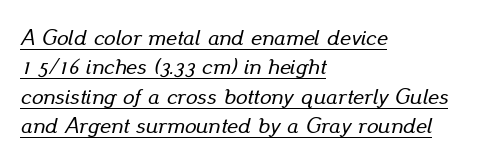
The image shows 23 px text type, italic (leaning right); set left-aligned, normal line spacing (1.28x), normal letter spacing, underlined.
